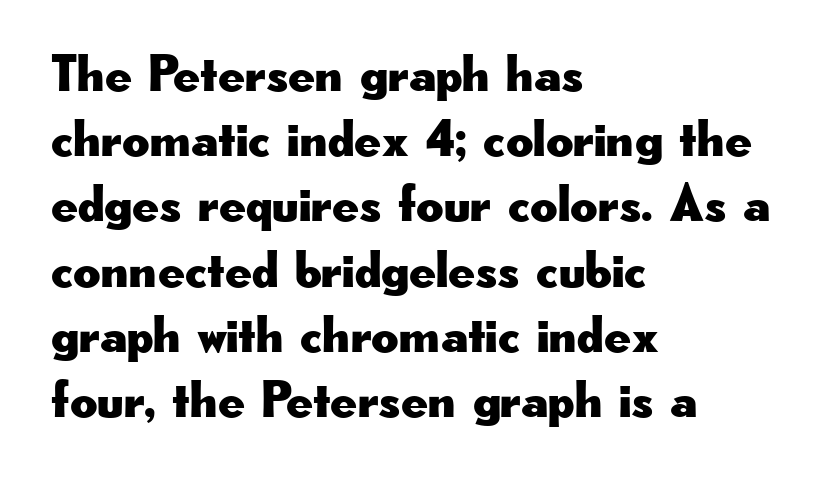
Q: Is the text italic (slanted)? A: No, it is upright.
Q: Is the typeface a serif or a sans-serif typeface? A: Sans-serif.
Q: Is the text underlined? A: No.
Q: How is the paragraph aligned? A: Left-aligned.
Q: Is the spacing between letters normal or unusually wide? A: Normal.
Q: Width (condensed, normal, or wide)? A: Wide.
Q: Stroke contrast? A: Low.
Q: x-height? A: Small.
Q: Monospaced? A: No.
